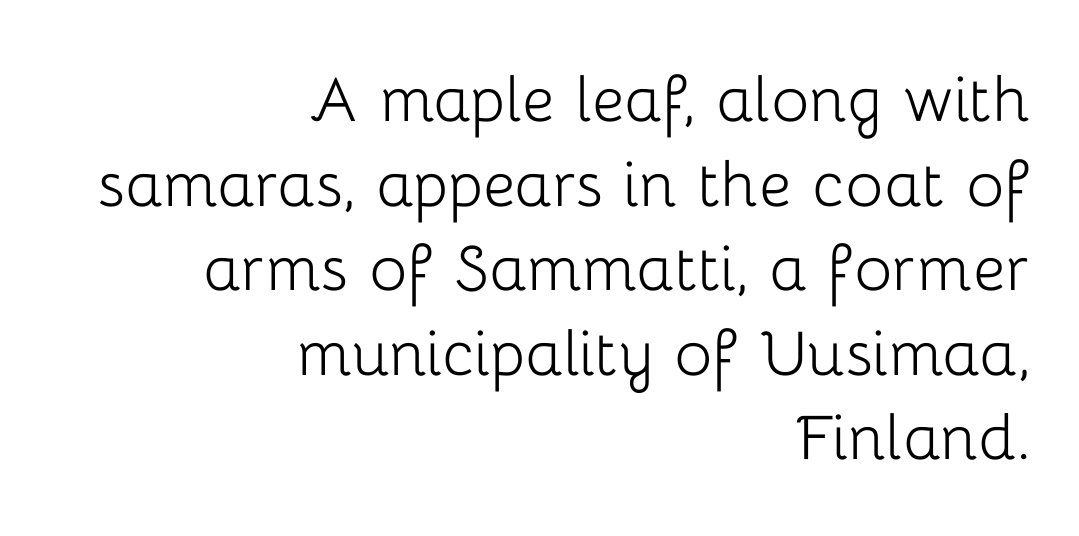
The image shows 79 px light sans-serif type, upright; set right-aligned, tight line spacing (1.07x), normal letter spacing, not underlined; low stroke contrast and a medium x-height.
